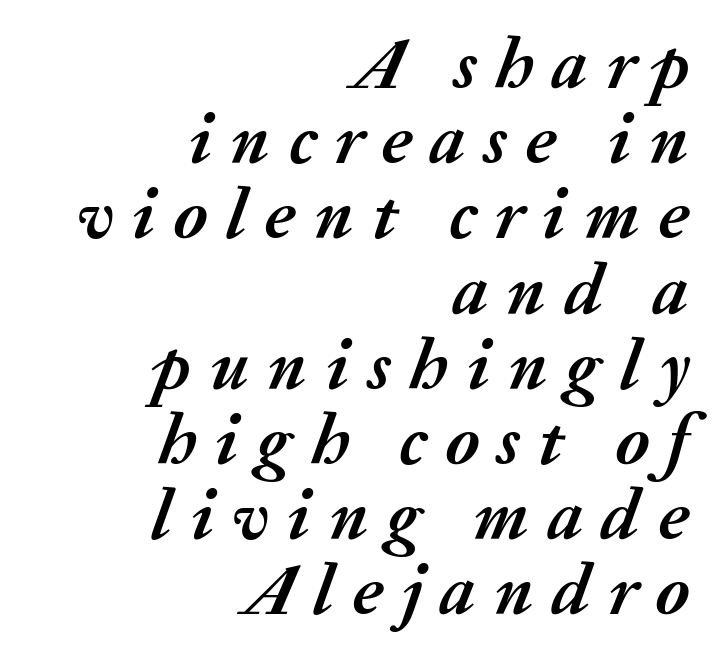
Q: Is the text bold? A: Yes.
Q: Is the text italic (slanted)? A: Yes, it leans right by about 20 degrees.
Q: Is the text underlined? A: No.
Q: How is the paragraph aligned? A: Right-aligned.
Q: Is the spacing between letters normal or unusually wide? A: Unusually wide.
Q: Is the spacing between lines tight, normal or loose? A: Tight.
Q: Width (condensed, normal, or wide)? A: Normal.
Q: Stroke contrast? A: Medium.
Q: x-height? A: Medium.
Q: Monospaced? A: No.
